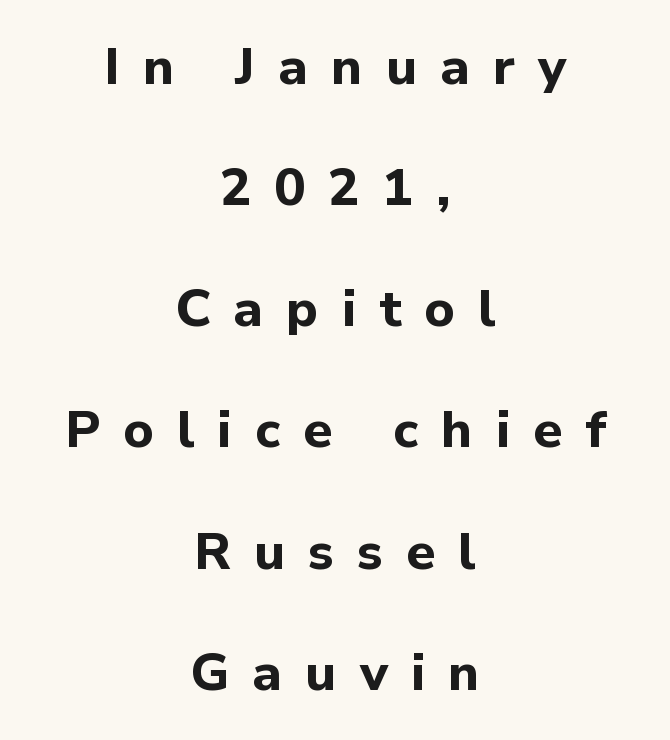
{"serif": "no", "italic": "no", "bold": "yes", "weight": "bold", "width": "normal", "stroke_contrast": "low", "x_height": "medium", "monospaced": "no", "underline": "no", "align": "center", "line_spacing": "loose", "line_spacing_ratio": 2.33, "letter_spacing": "wide", "letter_spacing_em": 0.44, "glyph_px": 52}
